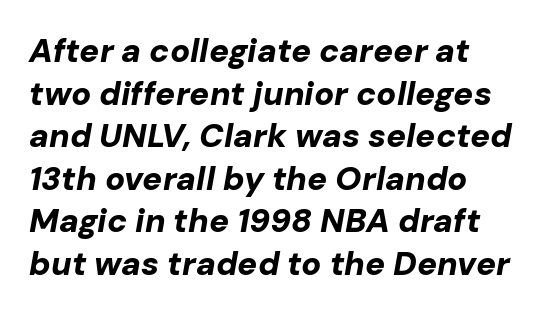
Lines of text with bare space underneath. Slanted lettering throughout. You could not count columns in this text — the font is proportionally spaced. The tracking reads as untouched default to a designer's eye. This is heavy type, rendered in bold.
